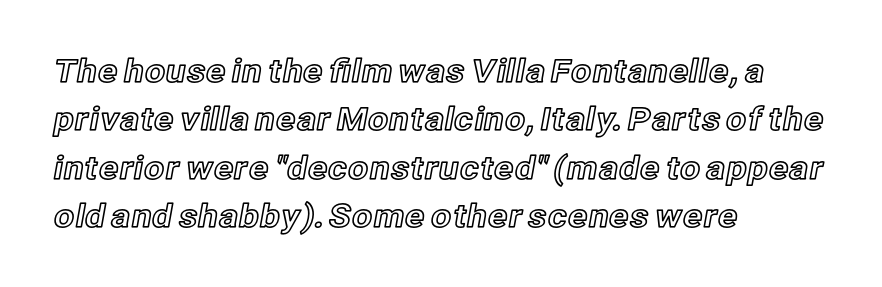
{"width": "normal", "x_height": "medium", "monospaced": "no", "underline": "no", "align": "left", "line_spacing": "normal", "line_spacing_ratio": 1.51, "letter_spacing": "normal", "letter_spacing_em": 0.0, "glyph_px": 32}
